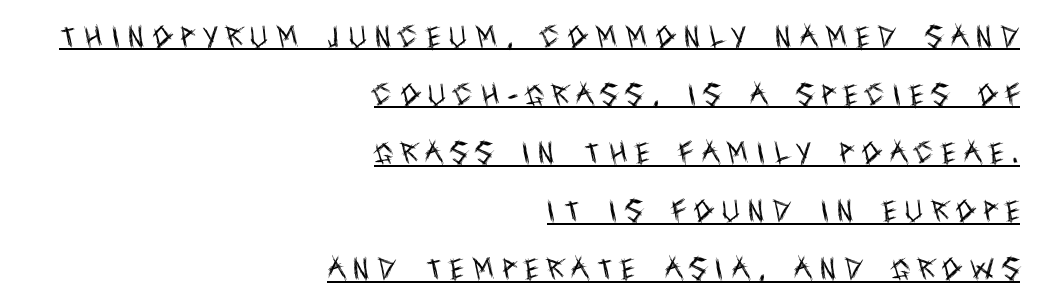
Q: Is the text bold? A: No.
Q: Is the text italic (slanted)? A: No, it is upright.
Q: Is the text underlined? A: Yes.
Q: How is the paragraph aligned? A: Right-aligned.
Q: Is the spacing between letters normal or unusually wide? A: Unusually wide.
Q: Is the spacing between lines tight, normal or loose? A: Loose.
